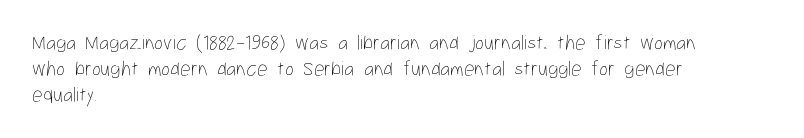
Visually the block forms a straight wall on the left and a jagged coastline on the right. This sample uses plain, unmodified letter spacing. The face looks like a standard text weight, possibly lighter. Check under the words: just untouched page. Does the lettering tilt? It doesn't — this is upright.
